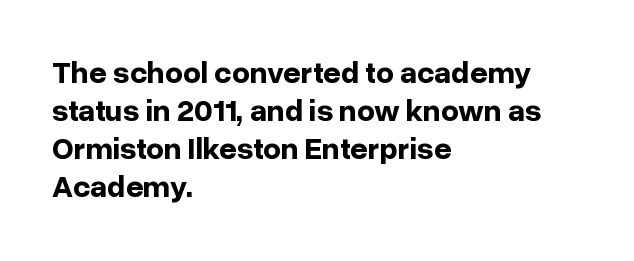
{"serif": "no", "italic": "no", "bold": "yes", "weight": "bold", "width": "normal", "stroke_contrast": "low", "x_height": "medium", "monospaced": "no", "underline": "no", "align": "left", "line_spacing_ratio": 1.23, "letter_spacing": "normal", "letter_spacing_em": 0.0, "glyph_px": 31}
